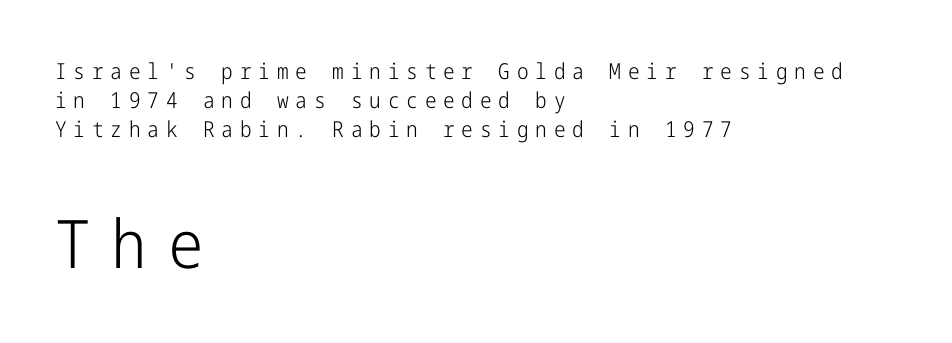
Q: Is the text bold? A: No.
Q: Is the text italic (slanted)? A: No, it is upright.
Q: Is the typeface a serif or a sans-serif typeface? A: Sans-serif.
Q: Is the text underlined? A: No.
Q: How is the paragraph aligned? A: Left-aligned.
Q: Is the spacing between letters normal or unusually wide? A: Unusually wide.
Q: Is the spacing between lines tight, normal or loose? A: Normal.
Q: Which block of text is set in a larger size, the first (top) or the second (bottom)? A: The second (bottom) one.
Q: Width (condensed, normal, or wide)? A: Condensed.
Q: Stroke contrast? A: Low.
Q: x-height? A: Medium.
